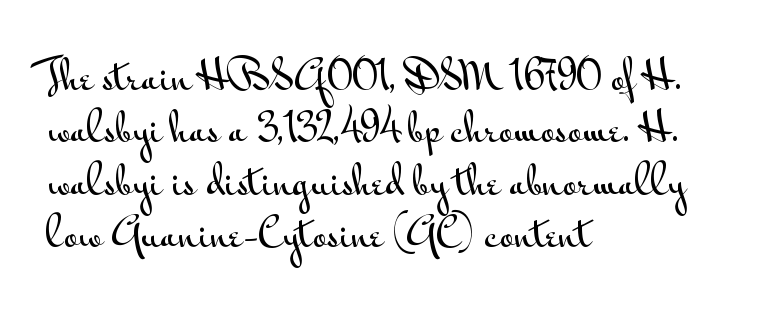
The image shows 39 px wide sans-serif type; set left-aligned, normal line spacing (1.34x), normal letter spacing, not underlined; medium stroke contrast and a small x-height.
